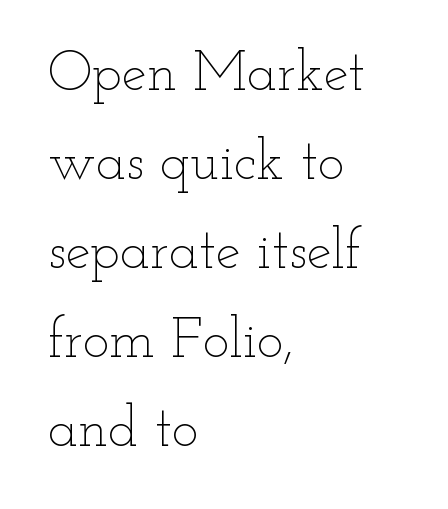
The image shows 56 px thin, wide type, upright; set left-aligned, normal line spacing (1.59x), normal letter spacing, not underlined; low stroke contrast and a small x-height.
